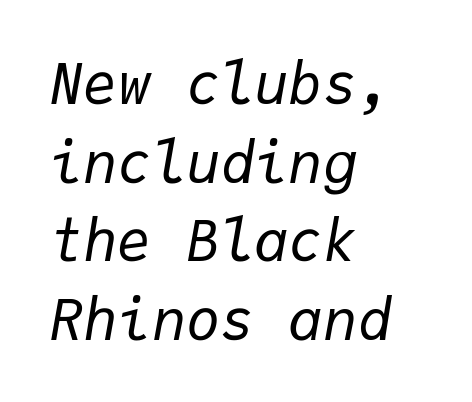
Q: Is the text bold? A: No.
Q: Is the text italic (slanted)? A: Yes, it leans right by about 9 degrees.
Q: Is the text underlined? A: No.
Q: How is the paragraph aligned? A: Left-aligned.
Q: Is the spacing between letters normal or unusually wide? A: Normal.
Q: Is the spacing between lines tight, normal or loose? A: Normal.
Q: Width (condensed, normal, or wide)? A: Normal.
Q: Stroke contrast? A: Low.
Q: x-height? A: Medium.
Q: Monospaced? A: Yes.
